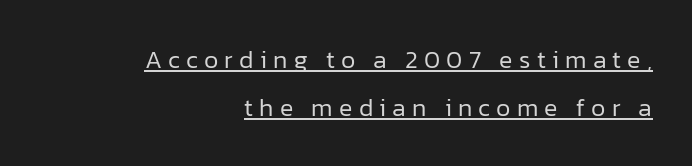
The image shows 25 px text type, upright; set right-aligned, loose line spacing (1.91x), unusually wide letter spacing (+0.25 em), underlined.
